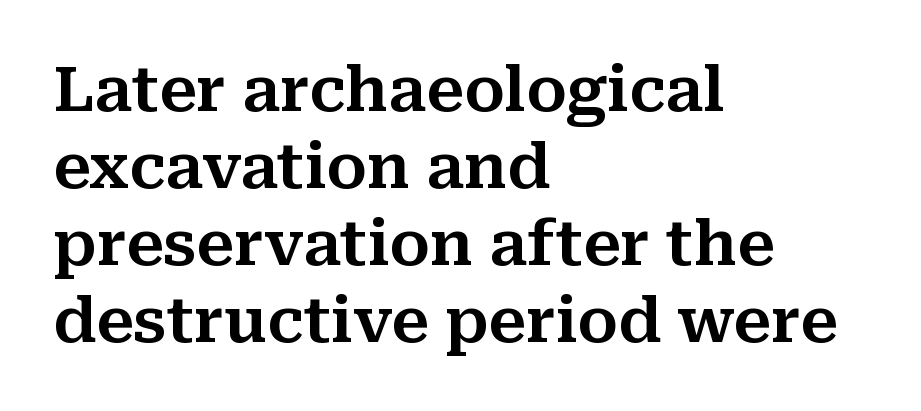
{"serif": "yes", "italic": "no", "width": "normal", "stroke_contrast": "medium", "x_height": "medium", "monospaced": "no", "underline": "no", "align": "left", "line_spacing_ratio": 1.24, "letter_spacing": "normal", "letter_spacing_em": 0.0, "glyph_px": 62}
